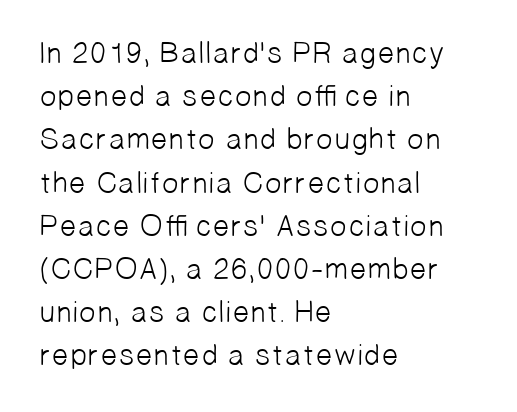
Descender tails drop into unmarked territory. Observe the ordinary spacing: letters are neighbours, not strangers. The space between consecutive lines is moderate. The glyphs in this specimen are sans serif.
